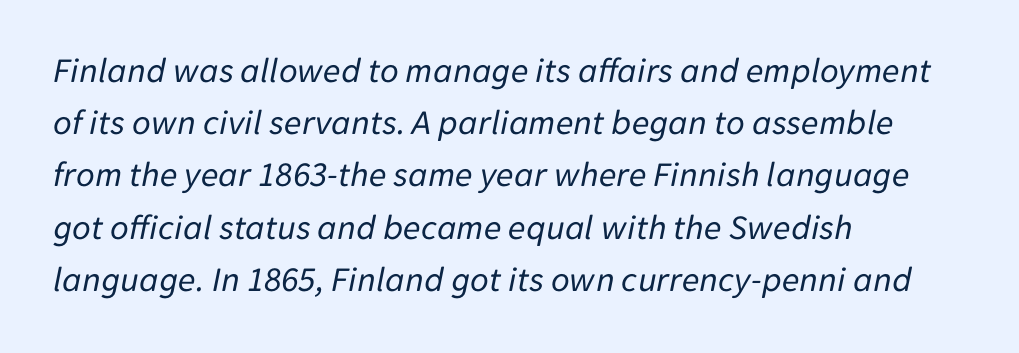
Q: Is the text bold? A: No.
Q: Is the text italic (slanted)? A: Yes, it leans right by about 11 degrees.
Q: Is the text underlined? A: No.
Q: How is the paragraph aligned? A: Left-aligned.
Q: Is the spacing between letters normal or unusually wide? A: Normal.
Q: Is the spacing between lines tight, normal or loose? A: Normal.
Q: Width (condensed, normal, or wide)? A: Normal.
Q: Stroke contrast? A: Low.
Q: x-height? A: Medium.
Q: Monospaced? A: No.
